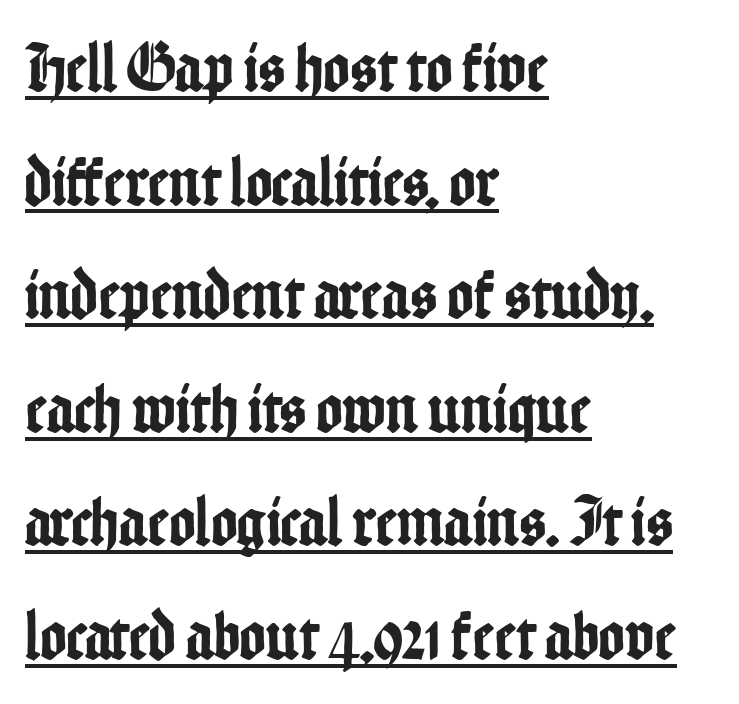
{"serif": "no", "italic": "no", "width": "condensed", "stroke_contrast": "low", "x_height": "medium", "monospaced": "no", "underline": "yes", "align": "left", "line_spacing": "normal", "line_spacing_ratio": 1.6, "letter_spacing": "normal", "letter_spacing_em": 0.0, "glyph_px": 71}
